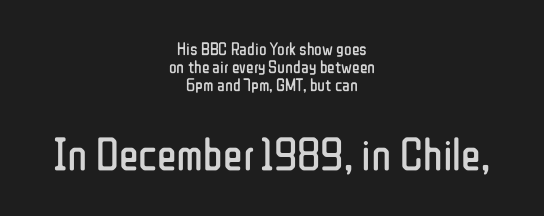
Q: Is the text bold? A: No.
Q: Is the text italic (slanted)? A: No, it is upright.
Q: Is the typeface a serif or a sans-serif typeface? A: Sans-serif.
Q: Is the text underlined? A: No.
Q: How is the paragraph aligned? A: Centered.
Q: Is the spacing between letters normal or unusually wide? A: Normal.
Q: Is the spacing between lines tight, normal or loose? A: Tight.
Q: Which block of text is set in a larger size, the first (top) or the second (bottom)? A: The second (bottom) one.
Q: Width (condensed, normal, or wide)? A: Condensed.
Q: Stroke contrast? A: Low.
Q: x-height? A: Medium.
Q: Monospaced? A: No.
